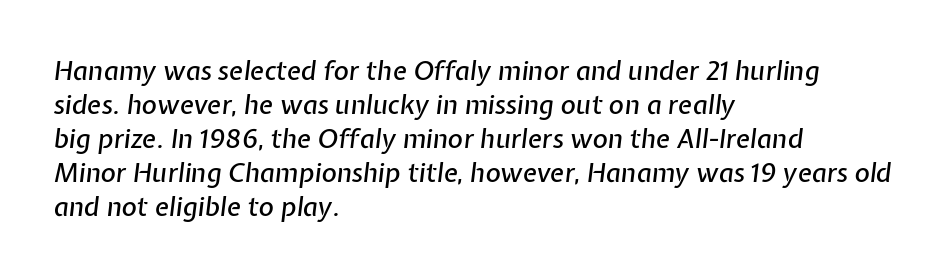
Q: Is the text italic (slanted)? A: Yes, it leans right by about 7 degrees.
Q: Is the text underlined? A: No.
Q: How is the paragraph aligned? A: Left-aligned.
Q: Is the spacing between letters normal or unusually wide? A: Normal.
Q: Is the spacing between lines tight, normal or loose? A: Normal.
